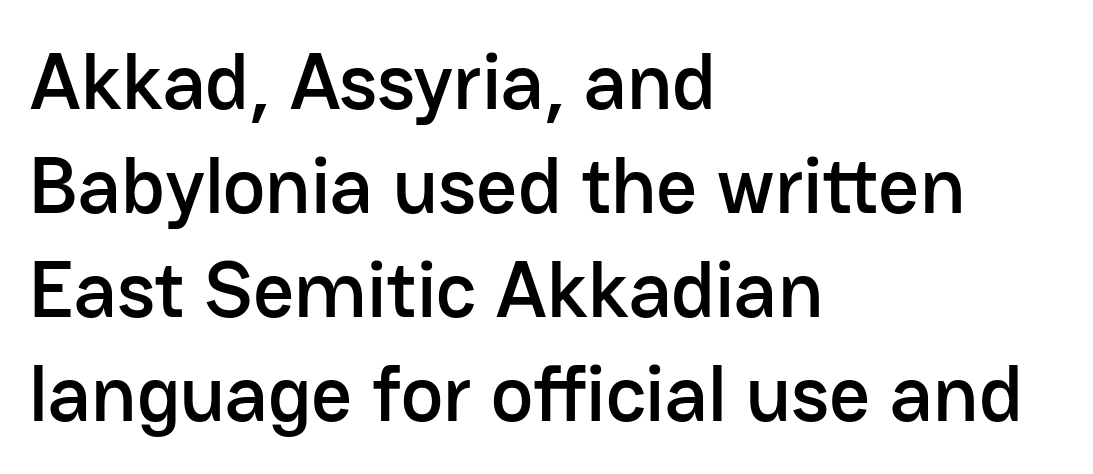
{"serif": "no", "italic": "no", "width": "normal", "stroke_contrast": "low", "x_height": "medium", "monospaced": "no", "underline": "no", "align": "left", "line_spacing": "normal", "line_spacing_ratio": 1.3, "letter_spacing": "normal", "letter_spacing_em": 0.0, "glyph_px": 80}
